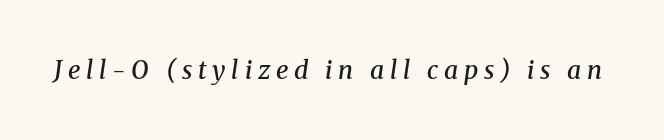
The image shows 25 px text type, italic (leaning right); set unusually wide letter spacing (+0.23 em), not underlined.
